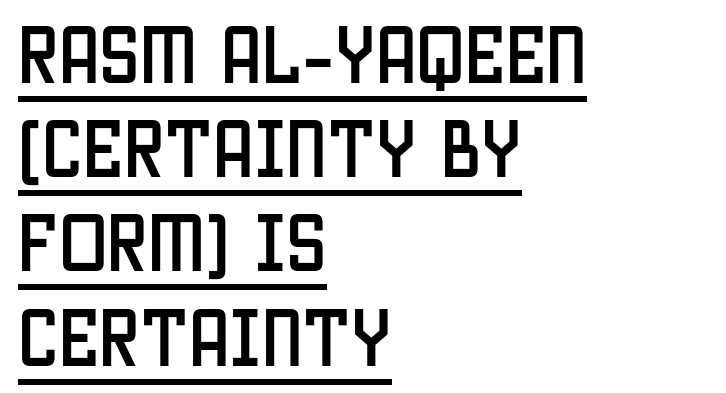
Tracking here is standard; glyphs follow each other at the usual distance. One glance says typical: line gaps are just what's usual. This sample uses a sans-serif face. Proportional: the letters do not fall into vertical columns.
